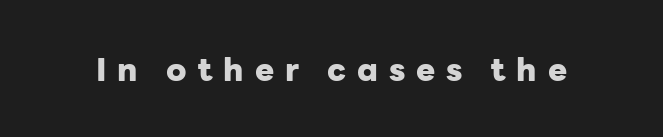
These lines have a slow, spaced-out rhythm from letter to letter. Stroke terminals: plain, sans-serif. Plenty of ink on the page — the face is bold. No word sits above an underline. Tall strokes in this sample are plumb rather than angled.
